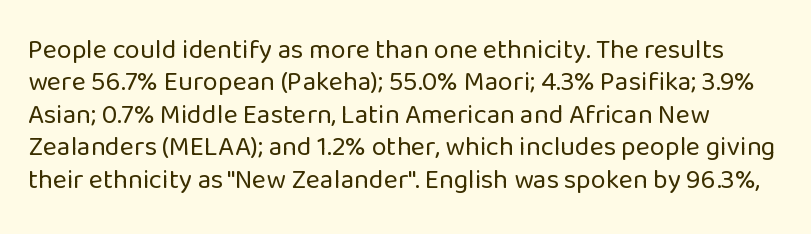
Q: Is the text bold? A: No.
Q: Is the text italic (slanted)? A: No, it is upright.
Q: Is the text underlined? A: No.
Q: Is the spacing between letters normal or unusually wide? A: Normal.
